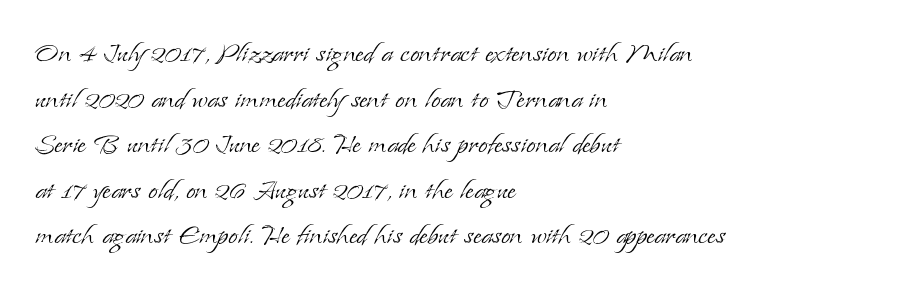
Q: Is the text bold? A: No.
Q: Is the text italic (slanted)? A: Yes.
Q: Is the typeface a serif or a sans-serif typeface? A: Serif.
Q: Is the text underlined? A: No.
Q: How is the paragraph aligned? A: Left-aligned.
Q: Is the spacing between letters normal or unusually wide? A: Normal.
Q: Is the spacing between lines tight, normal or loose? A: Normal.
Q: Width (condensed, normal, or wide)? A: Normal.
Q: Stroke contrast? A: Low.
Q: x-height? A: Small.
Q: Monospaced? A: No.
